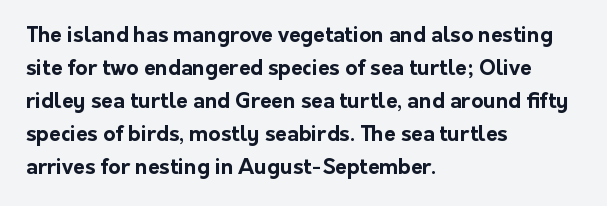
{"italic": "no", "bold": "yes", "underline": "no", "align": "left", "line_spacing": "normal", "line_spacing_ratio": 1.57, "letter_spacing": "normal", "letter_spacing_em": 0.0, "glyph_px": 21}
